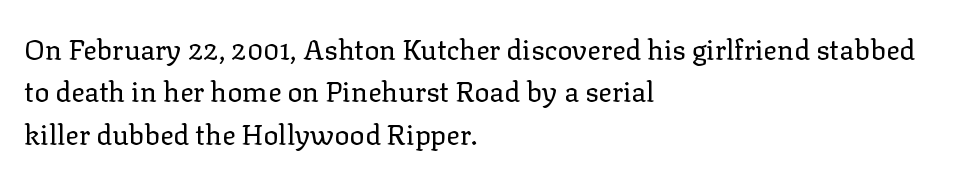
Q: Is the text bold? A: No.
Q: Is the text italic (slanted)? A: No, it is upright.
Q: Is the typeface a serif or a sans-serif typeface? A: Serif.
Q: Is the text underlined? A: No.
Q: How is the paragraph aligned? A: Left-aligned.
Q: Is the spacing between letters normal or unusually wide? A: Normal.
Q: Is the spacing between lines tight, normal or loose? A: Normal.
Q: Width (condensed, normal, or wide)? A: Normal.
Q: Stroke contrast? A: Low.
Q: x-height? A: Medium.
Q: Monospaced? A: No.
